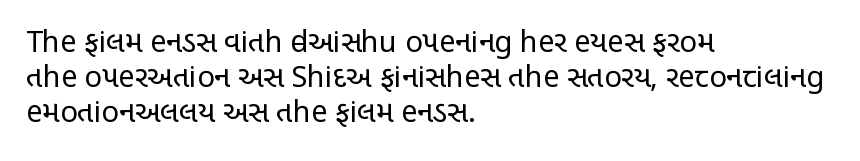
Q: Is the text bold? A: No.
Q: Is the text italic (slanted)? A: No, it is upright.
Q: Is the typeface a serif or a sans-serif typeface? A: Sans-serif.
Q: Is the text underlined? A: No.
Q: How is the paragraph aligned? A: Left-aligned.
Q: Is the spacing between letters normal or unusually wide? A: Normal.
Q: Width (condensed, normal, or wide)? A: Condensed.
Q: Stroke contrast? A: Low.
Q: x-height? A: Large.
Q: Monospaced? A: No.
